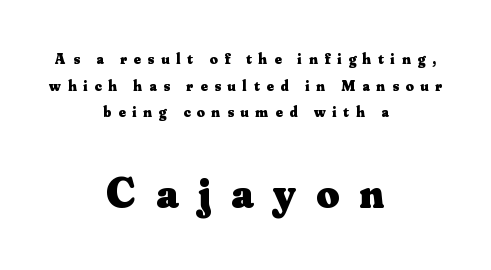
{"serif": "yes", "italic": "no", "bold": "yes", "weight": "heavy", "width": "normal", "stroke_contrast": "medium", "x_height": "small", "monospaced": "no", "underline": "no", "align": "center", "line_spacing_ratio": 1.78, "letter_spacing": "wide", "letter_spacing_em": 0.46, "larger_block": "second", "size_ratio": 2.93, "glyph_px": 44}
